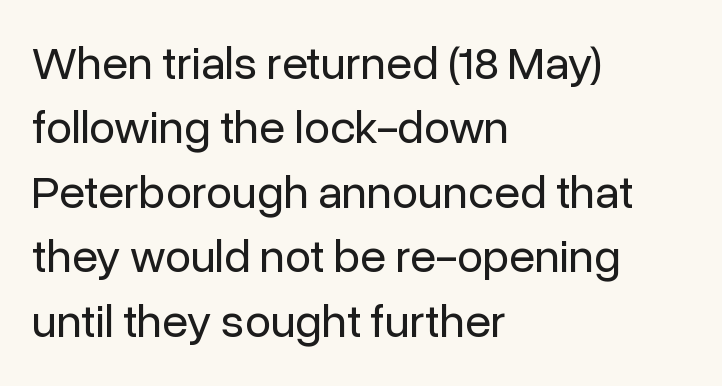
The lines are quadded left. Varying glyph widths throughout — classic text-font behaviour. Only glyphs here, with clear space below each row. Nope, not italic — everything's standing straight. Summary of vertical rhythm: regular, with standard interline spacing.
